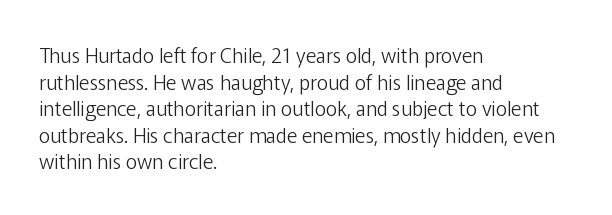
{"italic": "no", "bold": "no", "underline": "no", "align": "left", "line_spacing": "normal", "line_spacing_ratio": 1.33, "letter_spacing": "normal", "letter_spacing_em": 0.0, "glyph_px": 20}
